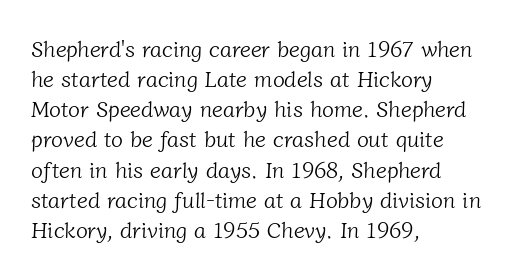
The image shows 22 px text type; set left-aligned, normal line spacing (1.37x), normal letter spacing, not underlined.
